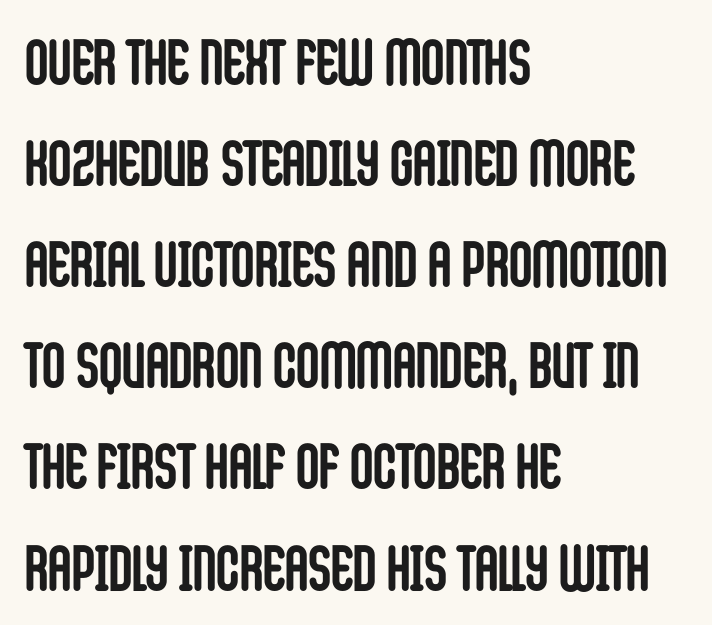
Vertically, the passage feels balanced, rows spaced as you'd expect. Each glyph is drawn with heavy, bold strokes. You could not count columns in this text — the font is proportionally spaced. Words appear dense and cohesive because spacing is normal. The glyphs are unaccompanied by any horizontal stroke below them.
